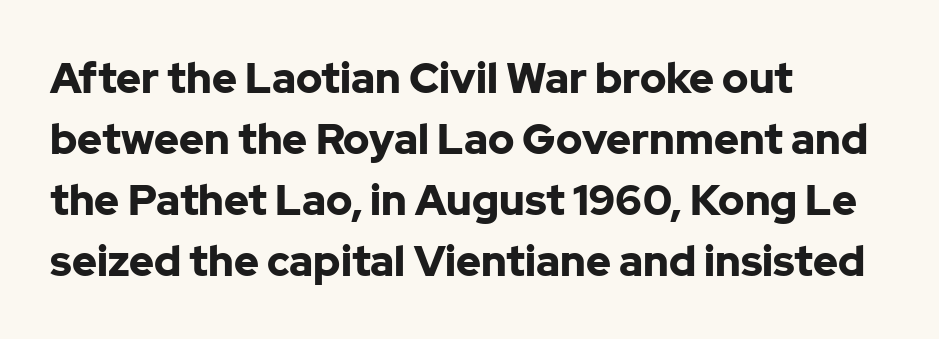
Q: Is the text bold? A: Yes.
Q: Is the text italic (slanted)? A: No, it is upright.
Q: Is the typeface a serif or a sans-serif typeface? A: Sans-serif.
Q: Is the text underlined? A: No.
Q: How is the paragraph aligned? A: Left-aligned.
Q: Is the spacing between letters normal or unusually wide? A: Normal.
Q: Is the spacing between lines tight, normal or loose? A: Normal.
Q: Width (condensed, normal, or wide)? A: Normal.
Q: Stroke contrast? A: Low.
Q: x-height? A: Medium.
Q: Monospaced? A: No.
